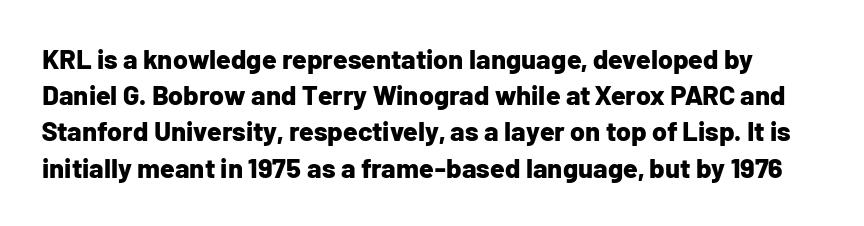
The axis of the letterforms is exactly vertical. Words float on clear page, feet unadorned. The space between consecutive lines is moderate. Caption: bold face, heavy strokes. Inter-character spacing is left at the font's built-in metrics.
